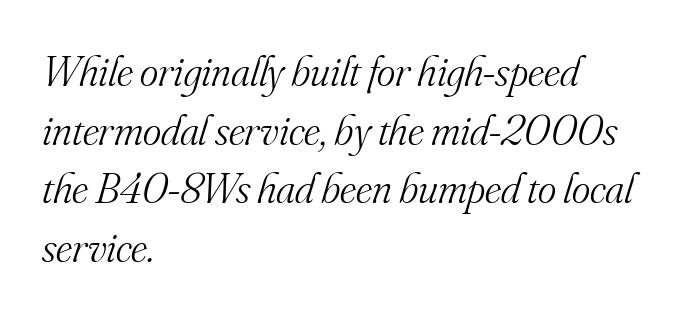
Quick note: underline off. This sample uses a serif face. The designer left line spacing at the default. Is this a fixed-width face? No — the glyphs have proportional, varying widths.
